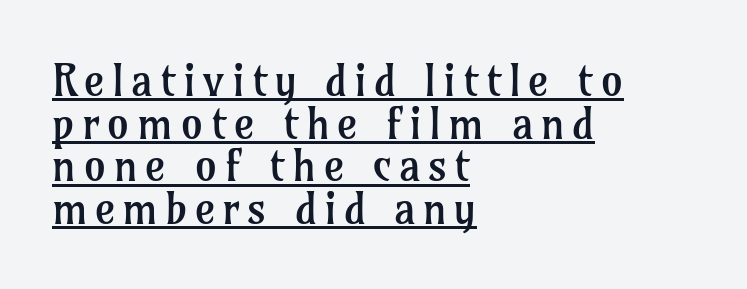
Q: Is the text bold? A: No.
Q: Is the text italic (slanted)? A: No, it is upright.
Q: Is the typeface a serif or a sans-serif typeface? A: Serif.
Q: Is the text underlined? A: Yes.
Q: How is the paragraph aligned? A: Left-aligned.
Q: Is the spacing between lines tight, normal or loose? A: Tight.
Q: Width (condensed, normal, or wide)? A: Normal.
Q: Stroke contrast? A: Low.
Q: x-height? A: Medium.
Q: Monospaced? A: No.
